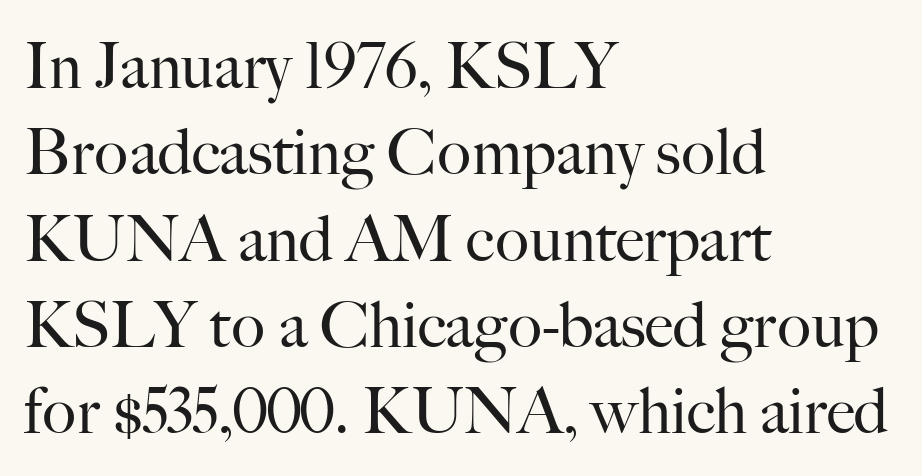
This rendering uses left alignment, leaving the right contour irregular. What stands out about the letter spacing? Nothing — it is the standard amount. Each letter keeps its own natural width here, so spacing adapts to shape. Weight: not bold — regular or lighter.
